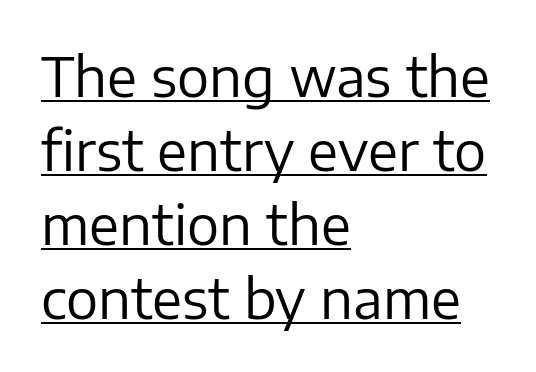
{"serif": "no", "italic": "no", "bold": "no", "weight": "regular", "width": "normal", "stroke_contrast": "low", "x_height": "medium", "monospaced": "no", "underline": "yes", "align": "left", "line_spacing": "normal", "line_spacing_ratio": 1.37, "letter_spacing": "normal", "letter_spacing_em": 0.0, "glyph_px": 54}
